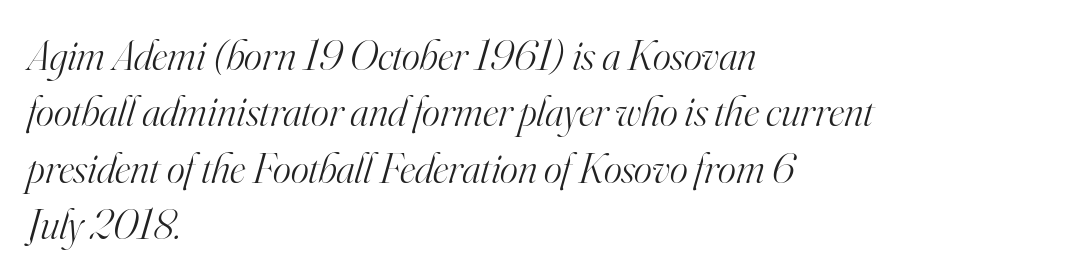
Q: Is the text bold? A: No.
Q: Is the text italic (slanted)? A: Yes, it leans right by about 16 degrees.
Q: Is the typeface a serif or a sans-serif typeface? A: Serif.
Q: Is the text underlined? A: No.
Q: How is the paragraph aligned? A: Left-aligned.
Q: Is the spacing between letters normal or unusually wide? A: Normal.
Q: Is the spacing between lines tight, normal or loose? A: Normal.
Q: Width (condensed, normal, or wide)? A: Normal.
Q: Stroke contrast? A: High.
Q: x-height? A: Small.
Q: Monospaced? A: No.
